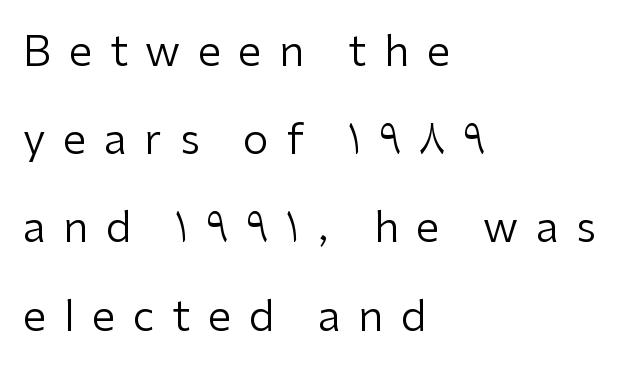
The weight would be labelled regular, book, light, or lighter still. Varying glyph widths throughout — classic text-font behaviour. The paragraph shown leans on its left margin. Students, observe: this is what heavily led, spacious text looks like.
